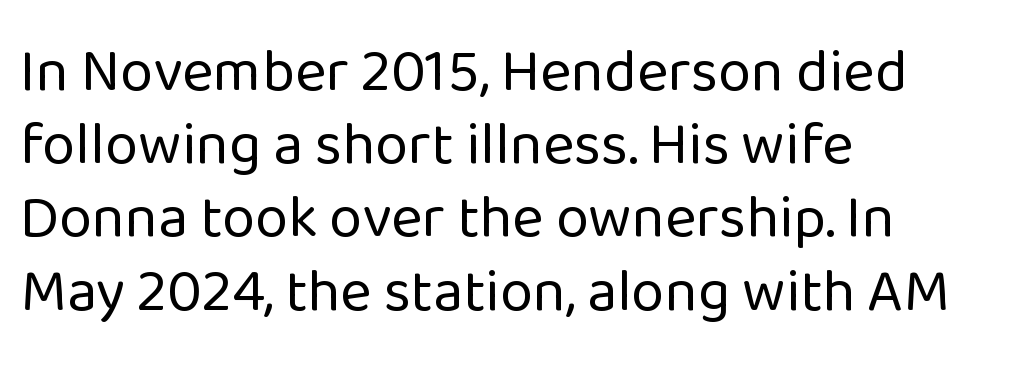
The image shows 60 px regular-weight sans-serif type, upright; set left-aligned, line spacing 1.22x, normal letter spacing, not underlined; low stroke contrast and a medium x-height.
